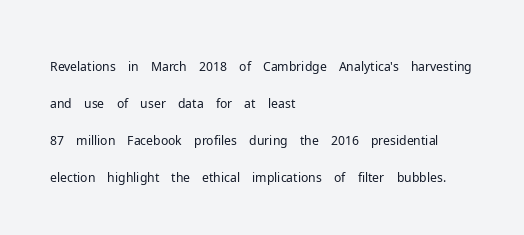
The image shows 25 px text type, upright; set left-aligned, normal line spacing (1.48x), normal letter spacing, not underlined.
